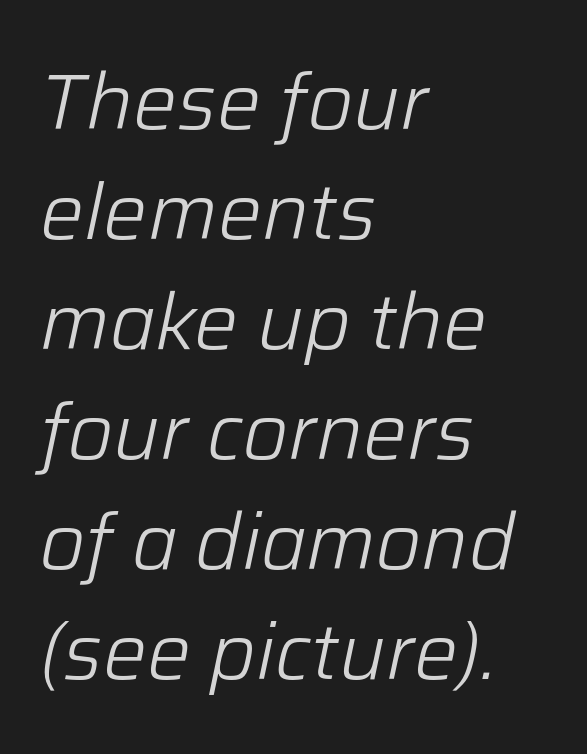
The image shows 78 px light type, italic (leaning right); set left-aligned, normal line spacing (1.41x), normal letter spacing, not underlined; low stroke contrast and a medium x-height.
